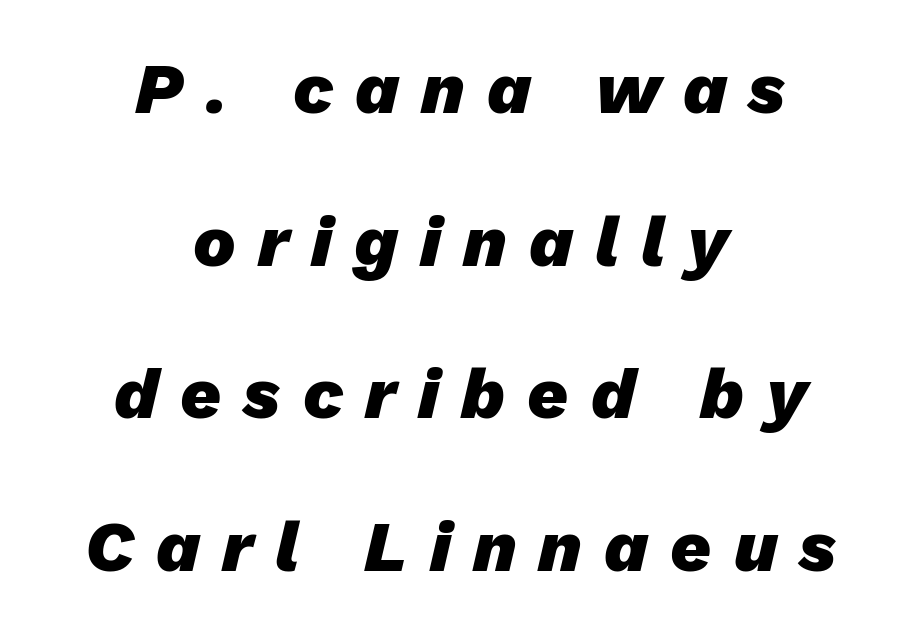
{"italic": "yes", "lean": "right", "slant_degrees": 13, "bold": "yes", "weight": "heavy", "width": "normal", "stroke_contrast": "low", "x_height": "medium", "monospaced": "no", "underline": "no", "align": "center", "line_spacing": "loose", "line_spacing_ratio": 2.15, "letter_spacing": "wide", "letter_spacing_em": 0.31, "glyph_px": 71}
